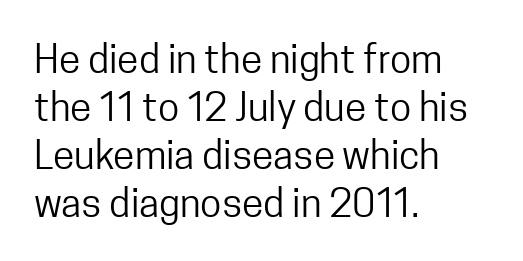
The type is set solid horizontally, with unmodified tracking. A classic flush-left, rag-right setting is used for this passage. The rendering uses natural spacing where letterforms have individual widths. The weight would be labelled regular, book, light, or lighter still. The characters display no serif detailing; their extremities are plain.
